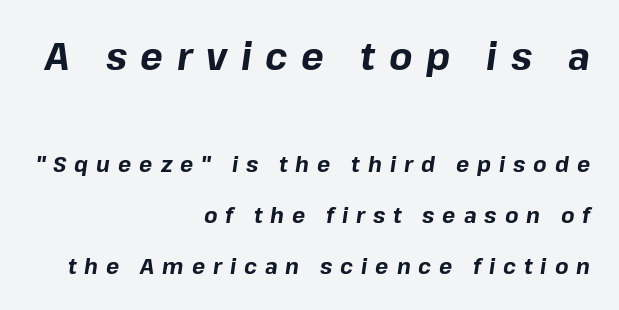
Q: Is the text bold? A: Yes.
Q: Is the text italic (slanted)? A: Yes, it leans right by about 8 degrees.
Q: Is the text underlined? A: No.
Q: How is the paragraph aligned? A: Right-aligned.
Q: Is the spacing between letters normal or unusually wide? A: Unusually wide.
Q: Is the spacing between lines tight, normal or loose? A: Loose.
Q: Which block of text is set in a larger size, the first (top) or the second (bottom)? A: The first (top) one.
Q: Width (condensed, normal, or wide)? A: Normal.
Q: Stroke contrast? A: Low.
Q: x-height? A: Medium.
Q: Monospaced? A: No.
